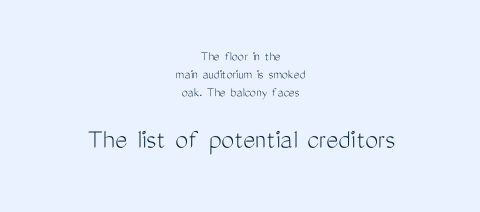
The image shows 29 px light, condensed sans-serif type, upright; set centered, normal line spacing (1.29x), normal letter spacing, not underlined; the second (bottom) block is 2.07x larger; medium stroke contrast and a medium x-height.
